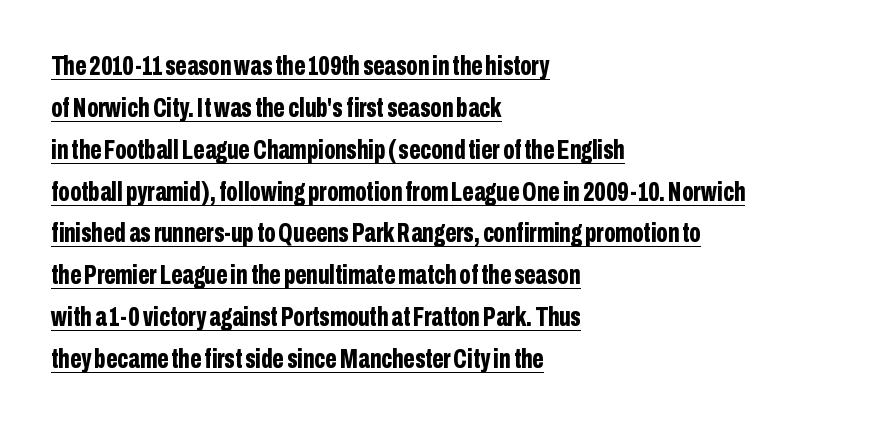
The image shows 27 px bold type, upright; set left-aligned, normal line spacing (1.55x), normal letter spacing, underlined.
